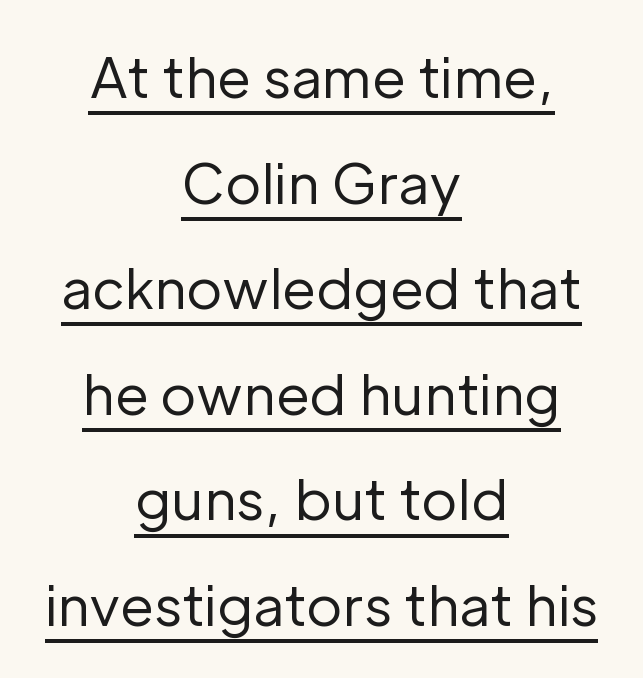
Honestly, the underline is the first thing you notice here. The leading is generous, giving the passage an open texture. Compared with a flush-left layout, this one balances lines on the center instead. Heft: none added — not bold. The typeface chosen for these lines omits serifs. Think of a printed novel: that variable character pitch is what you see here.
